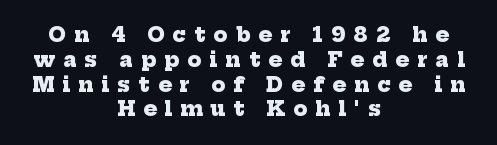
Q: Is the text bold? A: Yes.
Q: Is the text underlined? A: No.
Q: How is the paragraph aligned? A: Centered.
Q: Is the spacing between letters normal or unusually wide? A: Unusually wide.
